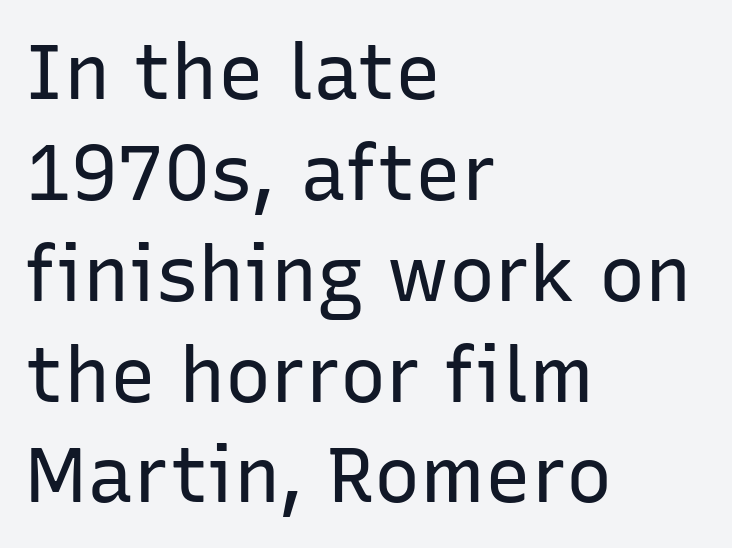
{"serif": "no", "italic": "no", "bold": "no", "weight": "regular", "width": "normal", "stroke_contrast": "low", "x_height": "medium", "monospaced": "no", "underline": "no", "align": "left", "line_spacing": "normal", "line_spacing_ratio": 1.31, "letter_spacing": "normal", "letter_spacing_em": 0.0, "glyph_px": 77}
